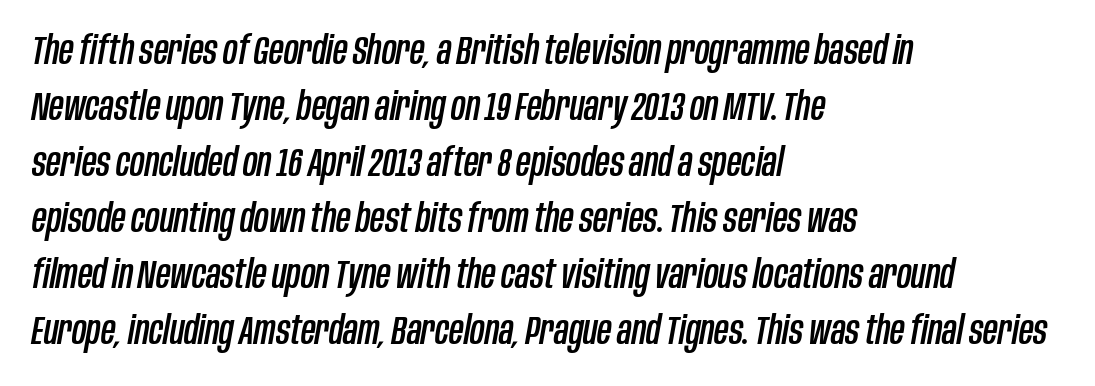
{"italic": "yes", "lean": "right", "slant_degrees": 10, "width": "condensed", "stroke_contrast": "low", "x_height": "large", "monospaced": "no", "underline": "no", "align": "left", "line_spacing": "normal", "line_spacing_ratio": 1.4, "letter_spacing": "normal", "letter_spacing_em": 0.0, "glyph_px": 40}
